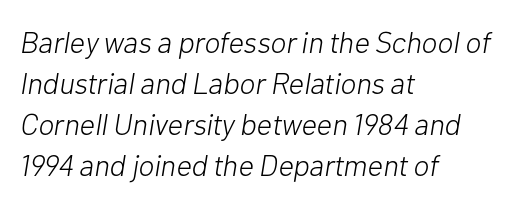
Q: Is the text bold? A: No.
Q: Is the text italic (slanted)? A: Yes, it leans right by about 10 degrees.
Q: Is the text underlined? A: No.
Q: How is the paragraph aligned? A: Left-aligned.
Q: Is the spacing between letters normal or unusually wide? A: Normal.
Q: Is the spacing between lines tight, normal or loose? A: Normal.
Q: Width (condensed, normal, or wide)? A: Normal.
Q: Stroke contrast? A: Low.
Q: x-height? A: Medium.
Q: Monospaced? A: No.
